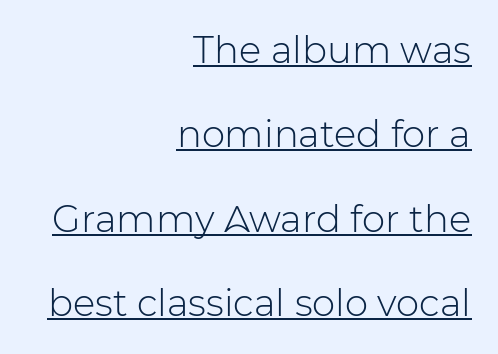
The image shows 37 px light sans-serif type, upright; set right-aligned, loose line spacing (2.28x), normal letter spacing, underlined; low stroke contrast and a medium x-height.
